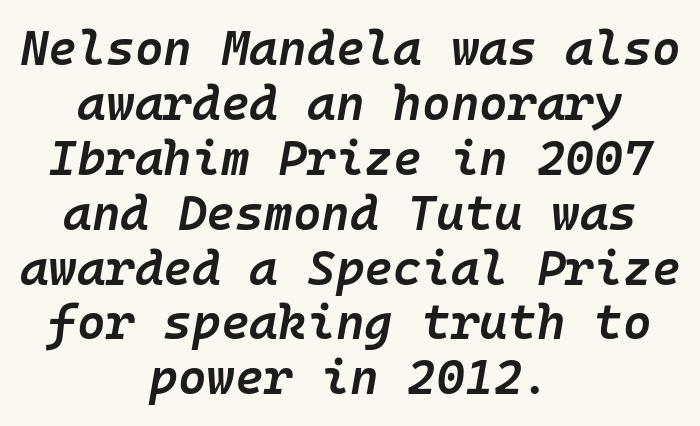
This is oblique type, the kind used for emphasis or titles. Every row of glyphs is offset so its center matches the block's center. What stands out about the letter spacing? Nothing — it is the standard amount. What weight is shown? A semibold, between regular and bold. If you measured baseline to baseline, you'd find a short distance.
